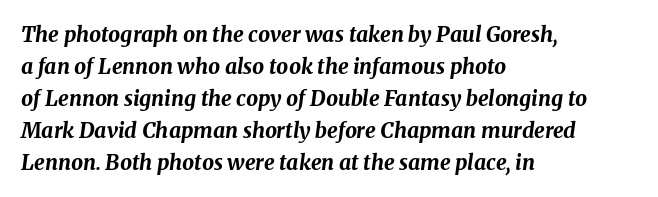
The image shows 21 px bold type, italic (leaning right); set left-aligned, normal line spacing (1.52x), normal letter spacing, not underlined.
